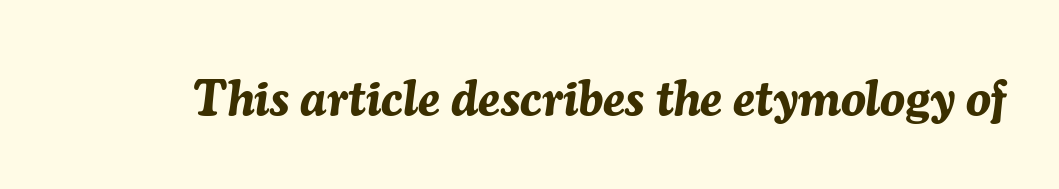
{"italic": "yes", "lean": "right", "slant_degrees": 7, "bold": "yes", "weight": "bold", "width": "normal", "stroke_contrast": "medium", "x_height": "medium", "monospaced": "no", "underline": "no", "letter_spacing": "normal", "letter_spacing_em": 0.0, "glyph_px": 50}
